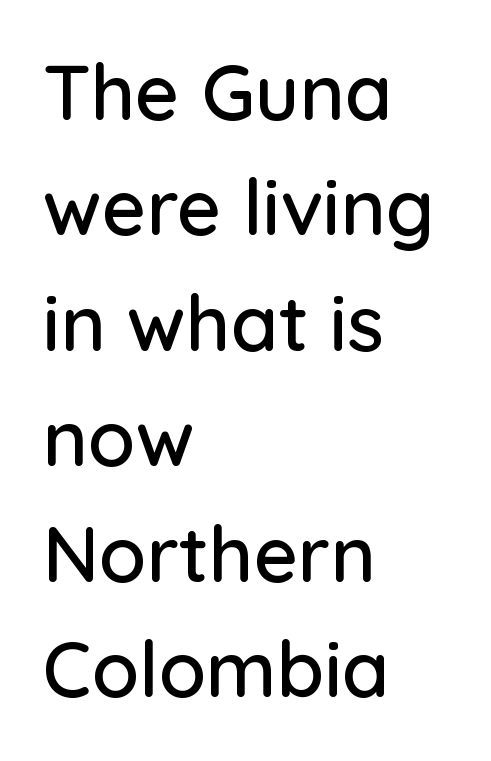
The image shows 77 px sans-serif type, upright; set left-aligned, normal line spacing (1.5x), normal letter spacing, not underlined; low stroke contrast and a medium x-height.
